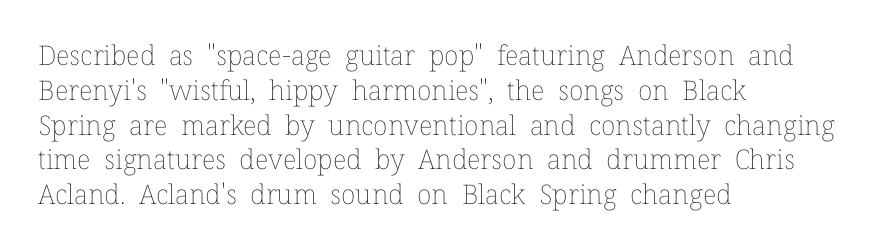
The image shows 27 px text type, upright; set left-aligned, normal line spacing (1.29x), normal letter spacing, not underlined.
